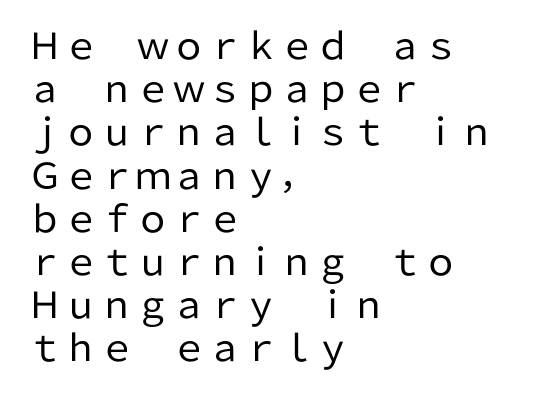
{"serif": "no", "italic": "no", "bold": "no", "weight": "regular", "width": "normal", "stroke_contrast": "low", "x_height": "medium", "monospaced": "no", "underline": "no", "align": "left", "line_spacing_ratio": 1.2, "letter_spacing": "normal", "letter_spacing_em": 0.0, "glyph_px": 36}
